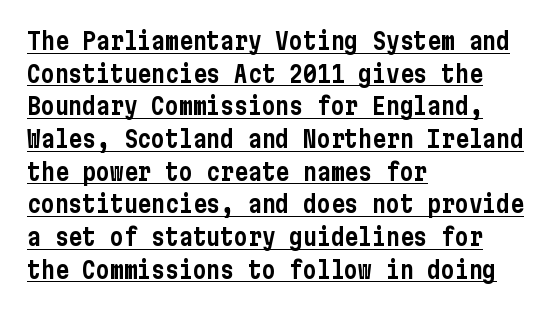
Q: Is the text italic (slanted)? A: No, it is upright.
Q: Is the text underlined? A: Yes.
Q: How is the paragraph aligned? A: Left-aligned.
Q: Is the spacing between letters normal or unusually wide? A: Normal.
Q: Is the spacing between lines tight, normal or loose? A: Normal.
